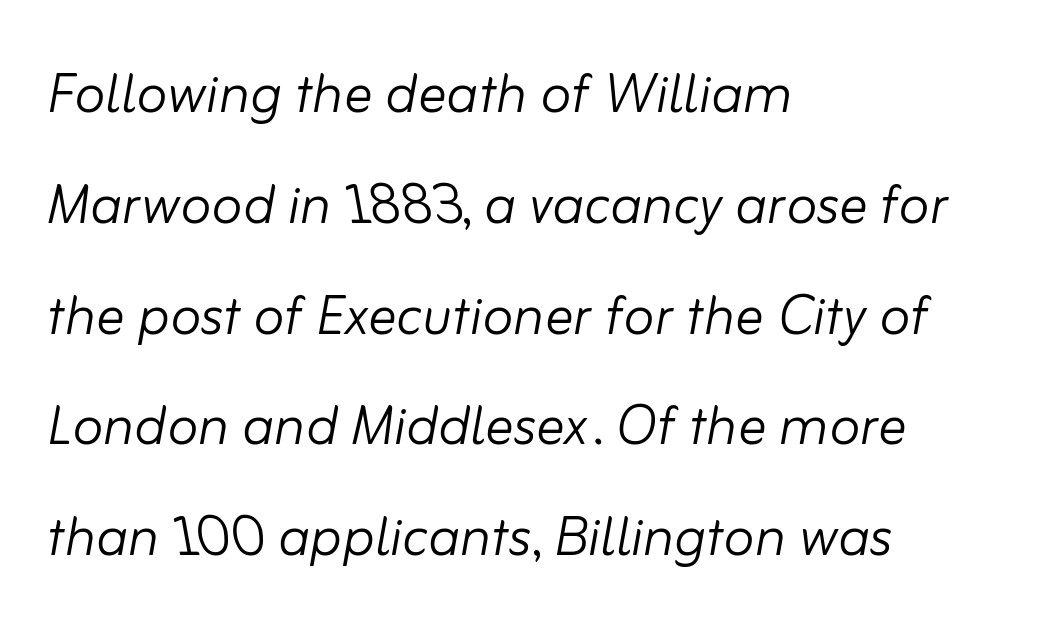
Proportional: the letters do not fall into vertical columns. The rows are spaced the way most documents space them. Letters have the restrained weight of plain body copy at most. Looking at the ascenders, they clearly lean. Just letters on the line, the space beneath them empty. Line beginnings align vertically; line endings do not.
